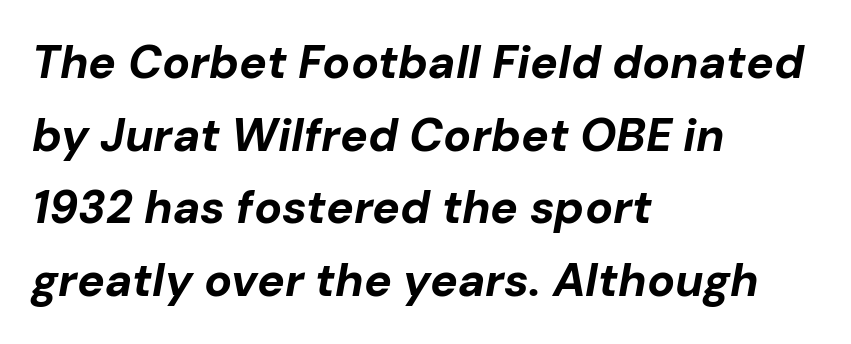
These lines sit exactly where default settings would place them. Typesetter's note: full bold, strokes at maximum text heaviness. Compared with typical body copy, the letter spacing here is the same. Teacher's note: observe the even left margin — that is flush-left alignment. The space beneath each line is pristine and unruled. Looking at the ascenders, they clearly lean.
